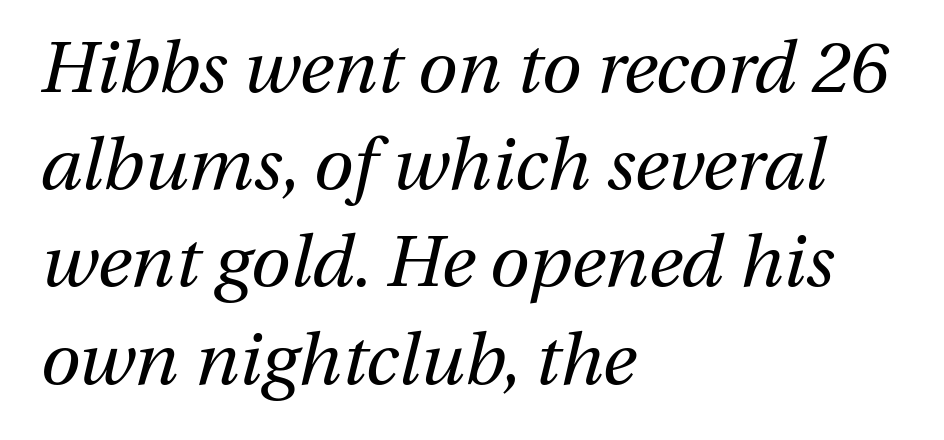
Q: Is the text bold? A: No.
Q: Is the text italic (slanted)? A: Yes, it leans right by about 13 degrees.
Q: Is the text underlined? A: No.
Q: How is the paragraph aligned? A: Left-aligned.
Q: Is the spacing between letters normal or unusually wide? A: Normal.
Q: Is the spacing between lines tight, normal or loose? A: Normal.
Q: Width (condensed, normal, or wide)? A: Normal.
Q: Stroke contrast? A: Medium.
Q: x-height? A: Medium.
Q: Monospaced? A: No.
